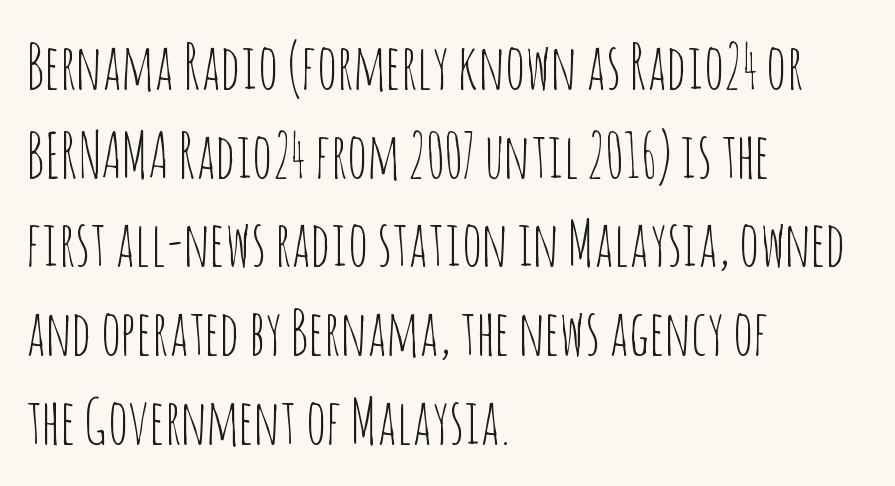
The image shows 62 px thin, condensed sans-serif type, upright; set left-aligned, normal line spacing (1.43x), normal letter spacing, not underlined; low stroke contrast and a large x-height.
